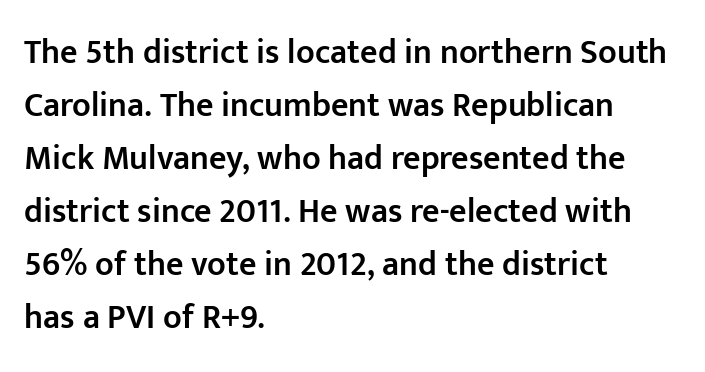
{"serif": "no", "italic": "no", "bold": "semi", "weight": "semibold", "width": "normal", "stroke_contrast": "low", "x_height": "medium", "monospaced": "no", "underline": "no", "align": "left", "line_spacing": "normal", "line_spacing_ratio": 1.56, "letter_spacing": "normal", "letter_spacing_em": 0.0, "glyph_px": 34}
